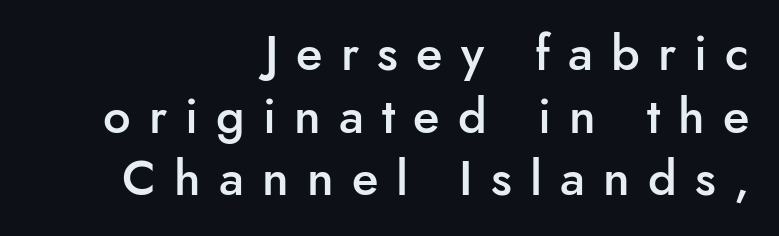
Q: Is the text bold? A: Semi-bold.
Q: Is the text italic (slanted)? A: No, it is upright.
Q: Is the typeface a serif or a sans-serif typeface? A: Sans-serif.
Q: Is the text underlined? A: No.
Q: How is the paragraph aligned? A: Right-aligned.
Q: Is the spacing between letters normal or unusually wide? A: Unusually wide.
Q: Is the spacing between lines tight, normal or loose? A: Normal.
Q: Width (condensed, normal, or wide)? A: Normal.
Q: Stroke contrast? A: Low.
Q: x-height? A: Small.
Q: Monospaced? A: No.
